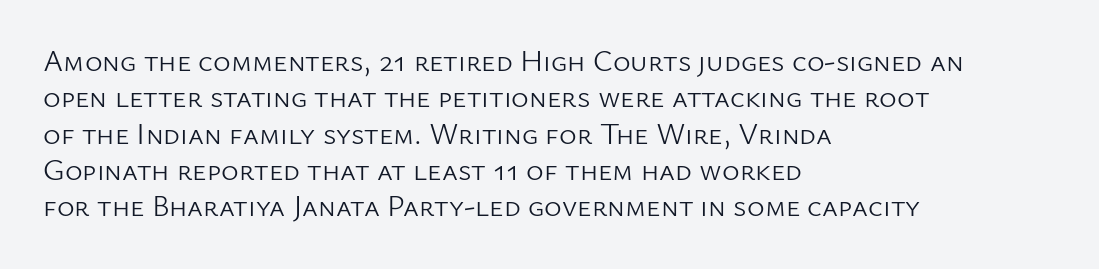
The font family rendered here belongs to the sans-serif group. Rule under the text: the space is simply empty. Think of a printed novel: that variable character pitch is what you see here. Is the block centered? No — it sits flush against the left margin. Compared with typical body copy, the letter spacing here is the same.
